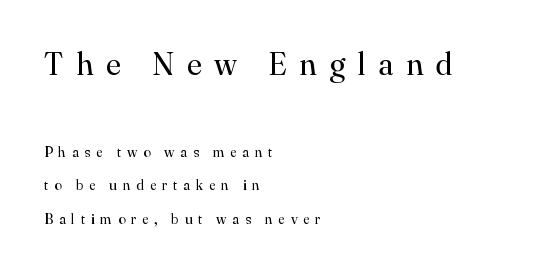
These lines are composed in type with serifs. Line starts are locked; line ends wander. Quick note: underline off. The strokes are not fattened; the text isn't bold.
